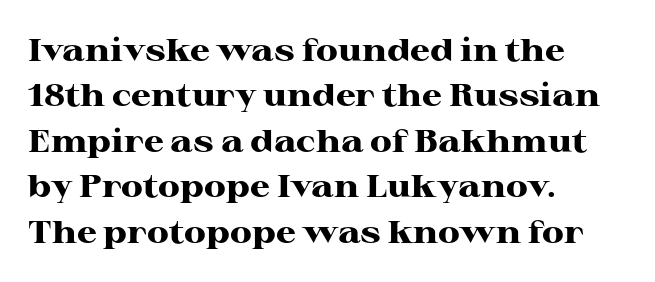
Teacher's note: observe the even left margin — that is flush-left alignment. A roman cut, with each character standing at attention. A full-strength bold gives these letters their thick strokes. The rendering uses natural spacing where letterforms have individual widths. One glance says typical: line gaps are just what's usual. Letter spacing: default.
